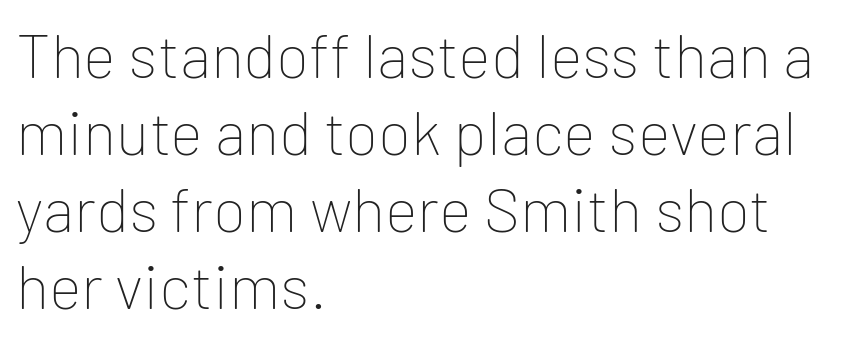
{"serif": "no", "italic": "no", "bold": "no", "weight": "thin", "width": "normal", "stroke_contrast": "low", "x_height": "medium", "monospaced": "no", "underline": "no", "align": "left", "line_spacing_ratio": 1.24, "letter_spacing": "normal", "letter_spacing_em": 0.0, "glyph_px": 62}
